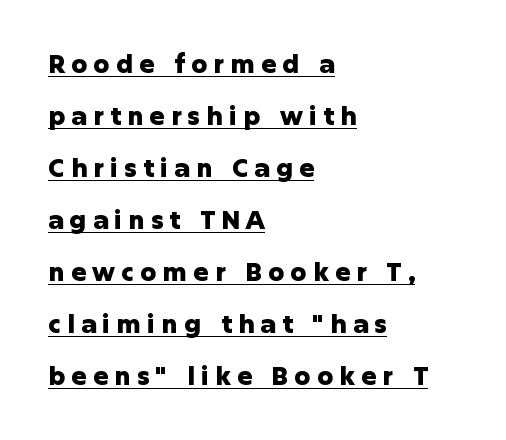
The image shows 25 px bold type, upright; set left-aligned, loose line spacing (2.08x), unusually wide letter spacing (+0.25 em), underlined.
